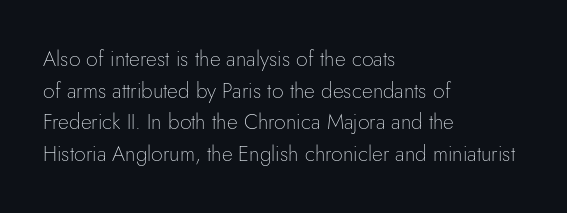
{"italic": "no", "bold": "no", "underline": "no", "align": "left", "line_spacing": "normal", "line_spacing_ratio": 1.51, "letter_spacing": "normal", "letter_spacing_em": 0.0, "glyph_px": 21}
